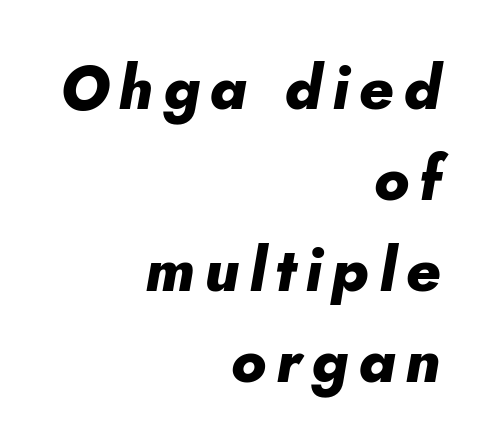
Q: Is the text bold? A: Yes.
Q: Is the text italic (slanted)? A: Yes, it leans right by about 10 degrees.
Q: Is the text underlined? A: No.
Q: How is the paragraph aligned? A: Right-aligned.
Q: Is the spacing between lines tight, normal or loose? A: Normal.
Q: Width (condensed, normal, or wide)? A: Normal.
Q: Stroke contrast? A: Low.
Q: x-height? A: Small.
Q: Monospaced? A: No.
